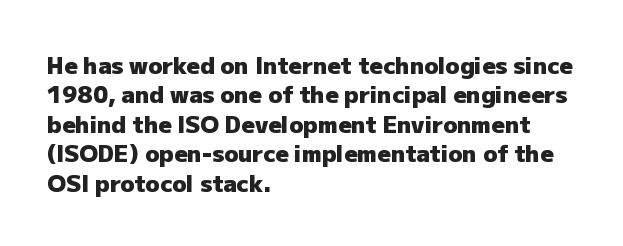
{"italic": "no", "bold": "yes", "underline": "no", "align": "left", "line_spacing": "normal", "line_spacing_ratio": 1.28, "letter_spacing": "normal", "letter_spacing_em": 0.0, "glyph_px": 23}
